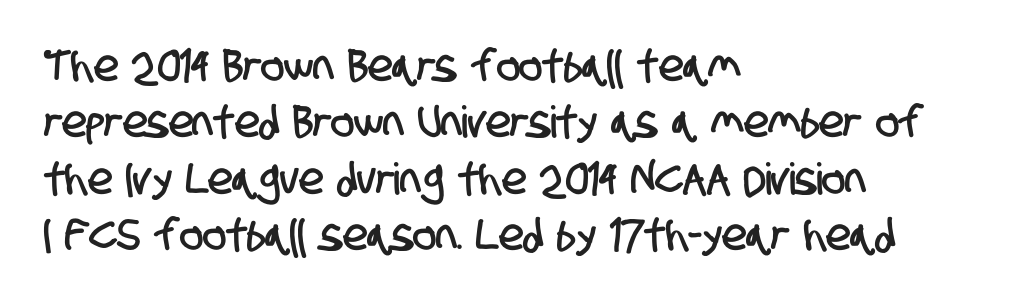
The image shows 44 px condensed sans-serif type; set left-aligned, normal line spacing (1.28x), normal letter spacing, not underlined; low stroke contrast and a large x-height.
